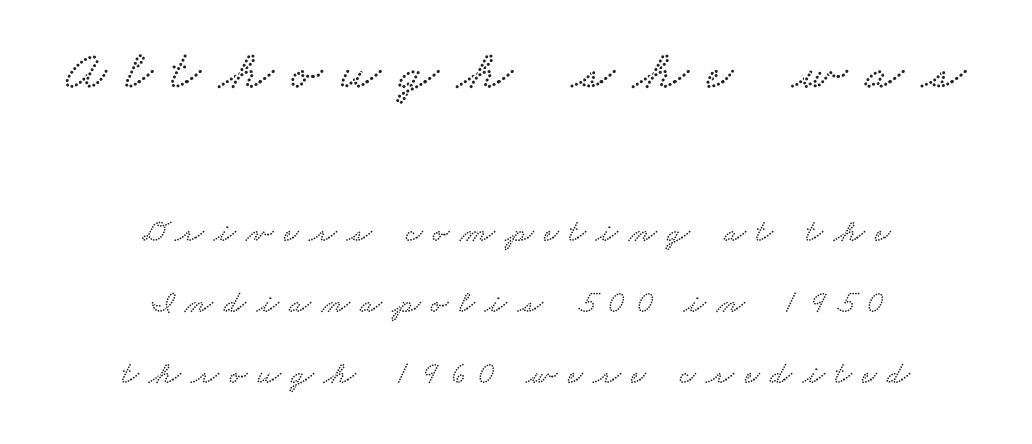
Q: Is the typeface a serif or a sans-serif typeface? A: Serif.
Q: Is the text underlined? A: No.
Q: How is the paragraph aligned? A: Centered.
Q: Is the spacing between letters normal or unusually wide? A: Unusually wide.
Q: Is the spacing between lines tight, normal or loose? A: Loose.
Q: Which block of text is set in a larger size, the first (top) or the second (bottom)? A: The first (top) one.
Q: Width (condensed, normal, or wide)? A: Wide.
Q: Stroke contrast? A: Low.
Q: x-height? A: Small.
Q: Monospaced? A: No.
